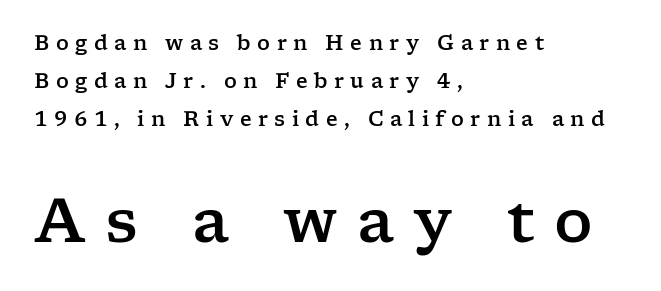
{"serif": "yes", "italic": "no", "width": "wide", "stroke_contrast": "low", "x_height": "medium", "monospaced": "no", "underline": "no", "align": "left", "line_spacing_ratio": 1.89, "letter_spacing": "wide", "letter_spacing_em": 0.32, "larger_block": "second", "size_ratio": 3.0, "glyph_px": 60}
